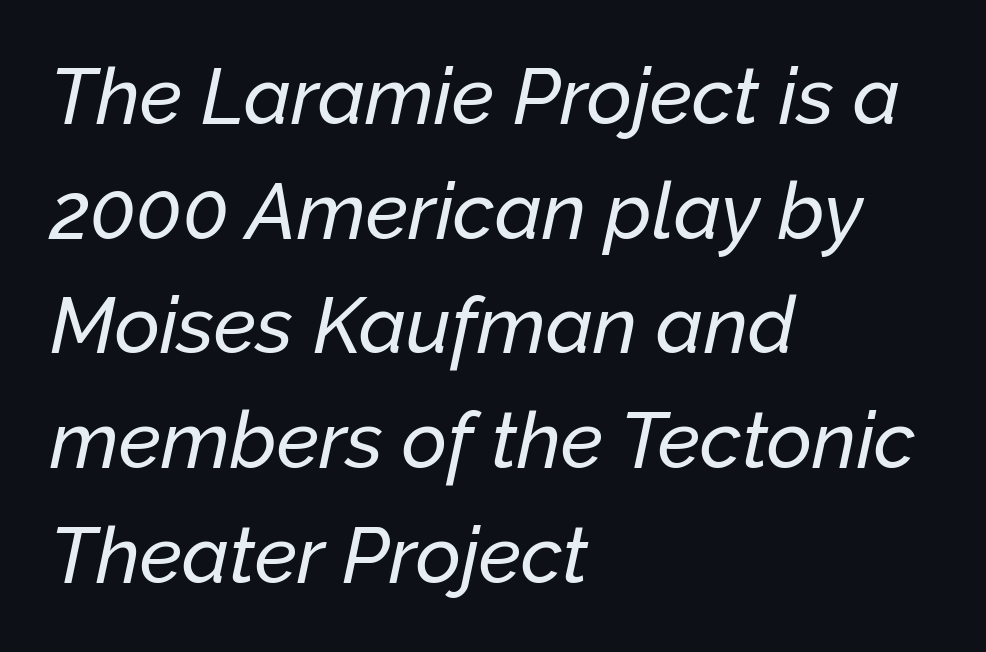
Q: Is the text italic (slanted)? A: Yes, it leans right by about 12 degrees.
Q: Is the text underlined? A: No.
Q: How is the paragraph aligned? A: Left-aligned.
Q: Is the spacing between letters normal or unusually wide? A: Normal.
Q: Is the spacing between lines tight, normal or loose? A: Normal.
Q: Width (condensed, normal, or wide)? A: Normal.
Q: Stroke contrast? A: Low.
Q: x-height? A: Medium.
Q: Monospaced? A: No.
